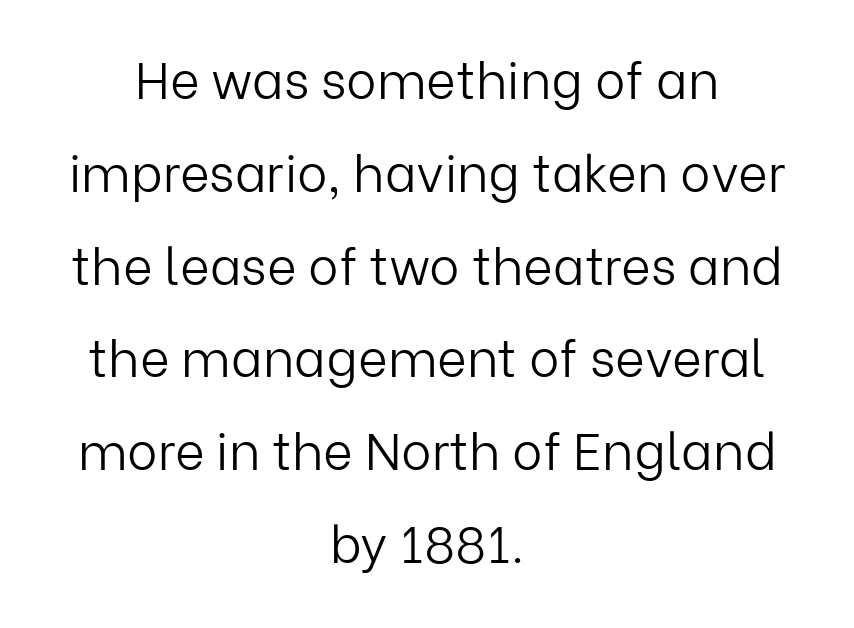
The glyphs in this specimen are sans serif. The letters stand straight up with perfectly vertical stems. Which margin do the lines hug? Neither — every line sits in the middle. Quick note: underline off. Stem width sits at or under what a default text font uses. There is no visible air inserted between adjacent glyphs.
